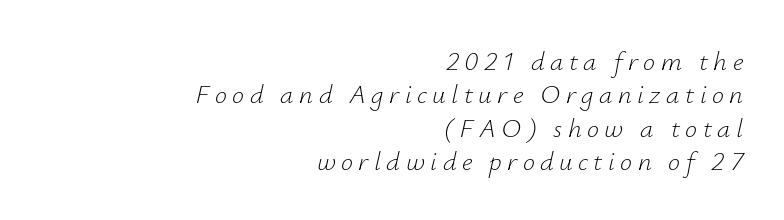
The image shows 27 px text type, italic (leaning right); set right-aligned, line spacing 1.24x, unusually wide letter spacing (+0.2 em), not underlined.
